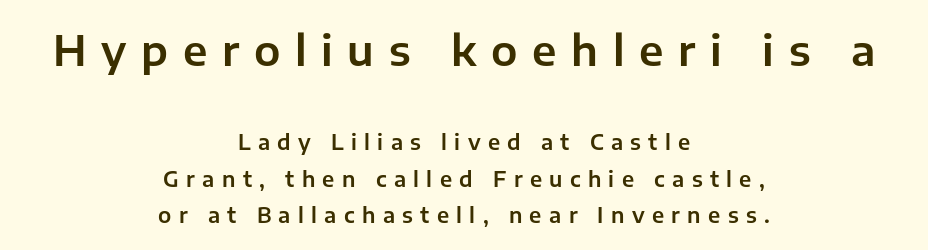
The image shows 42 px sans-serif type, upright; set centered, line spacing 1.73x, unusually wide letter spacing (+0.35 em), not underlined; the first (top) block is 2.0x larger; low stroke contrast and a medium x-height.
